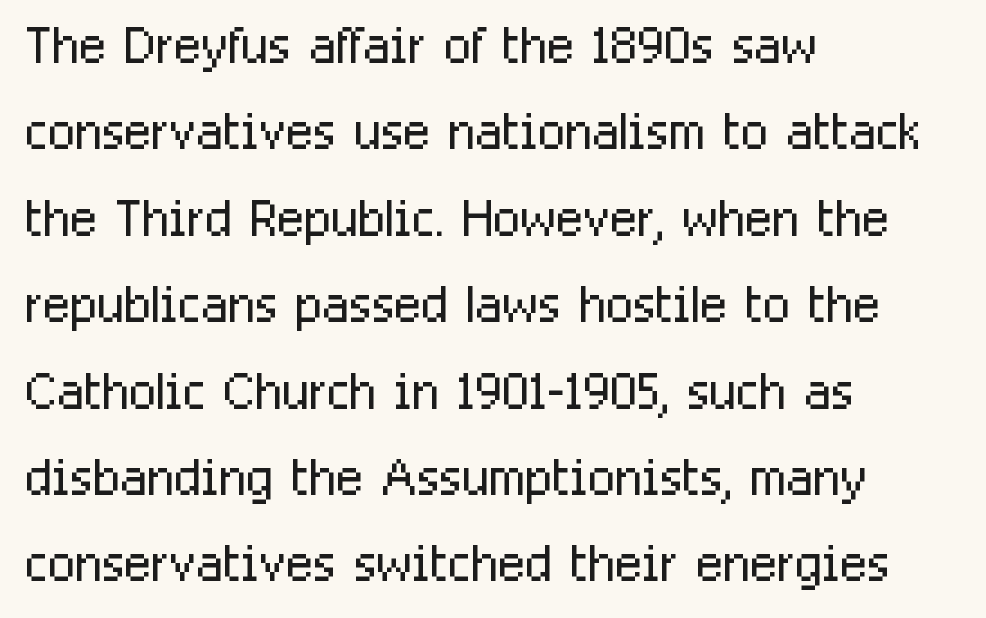
Character widths vary here, with narrow letters taking less room than wide ones. Decoration check: the copy has no underline. The type sits square on the baseline with zero lean. Each letter's strokes conclude bluntly, with no projecting serifs.
